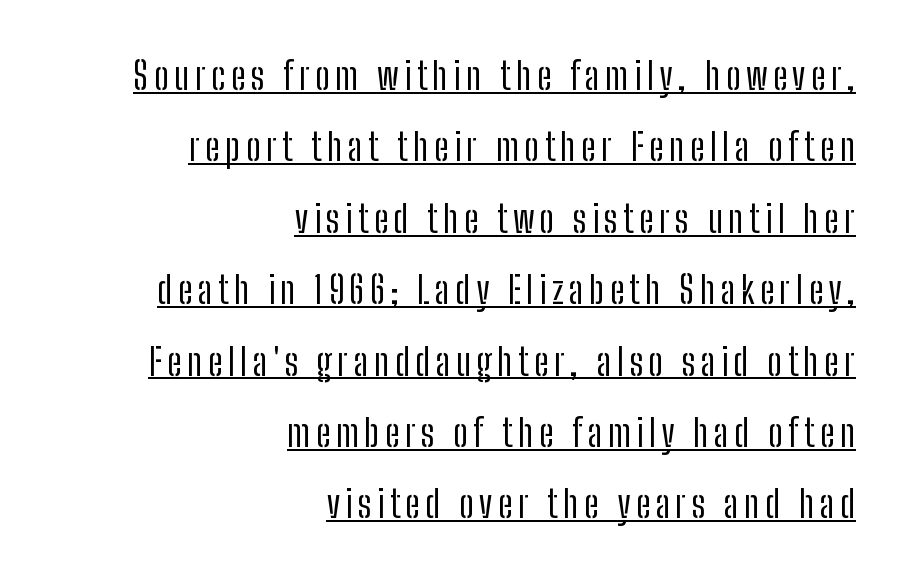
{"serif": "no", "italic": "no", "bold": "no", "weight": "regular", "width": "condensed", "stroke_contrast": "low", "x_height": "medium", "monospaced": "no", "underline": "yes", "align": "right", "line_spacing": "loose", "line_spacing_ratio": 1.93, "glyph_px": 37}
